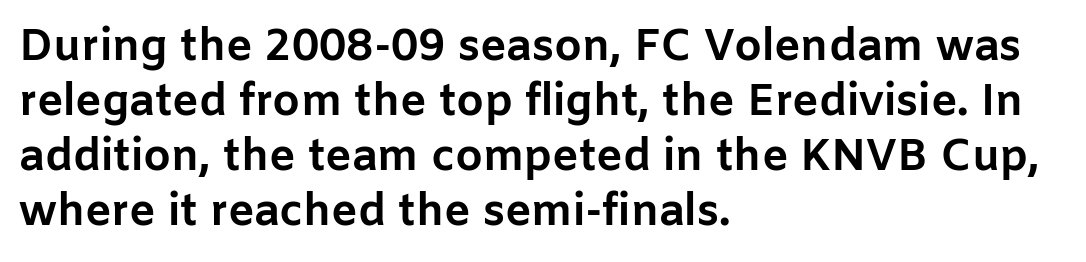
{"serif": "no", "italic": "no", "bold": "yes", "weight": "bold", "width": "normal", "stroke_contrast": "low", "x_height": "medium", "monospaced": "no", "underline": "no", "align": "left", "line_spacing": "normal", "line_spacing_ratio": 1.25, "letter_spacing": "normal", "letter_spacing_em": 0.0, "glyph_px": 44}
